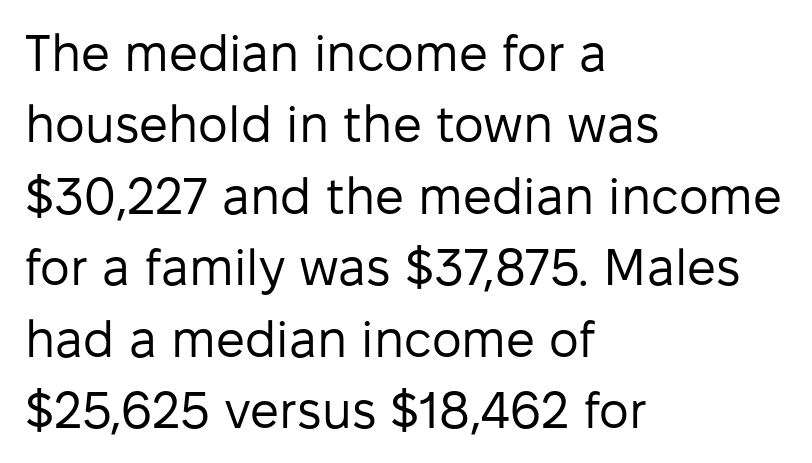
The image shows 51 px regular-weight sans-serif type, upright; set left-aligned, normal line spacing (1.4x), normal letter spacing, not underlined; low stroke contrast and a medium x-height.
